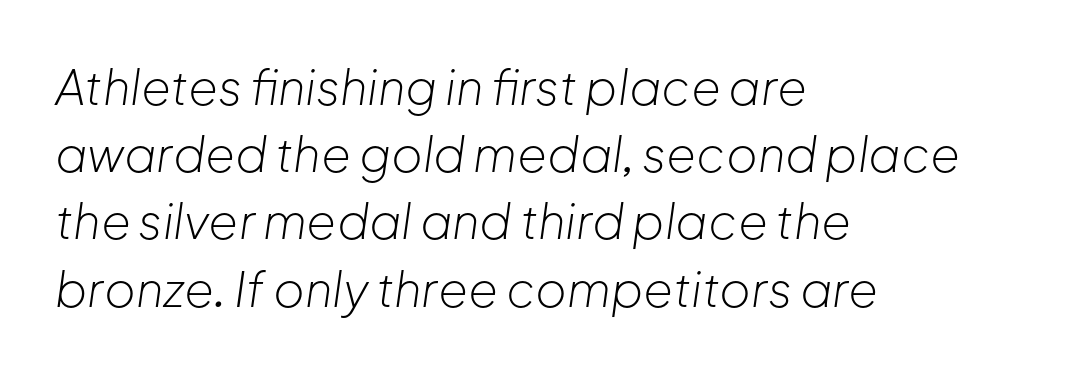
Q: Is the text bold? A: No.
Q: Is the text italic (slanted)? A: Yes, it leans right by about 8 degrees.
Q: Is the text underlined? A: No.
Q: How is the paragraph aligned? A: Left-aligned.
Q: Is the spacing between letters normal or unusually wide? A: Normal.
Q: Is the spacing between lines tight, normal or loose? A: Normal.
Q: Width (condensed, normal, or wide)? A: Normal.
Q: Stroke contrast? A: Low.
Q: x-height? A: Medium.
Q: Monospaced? A: No.
